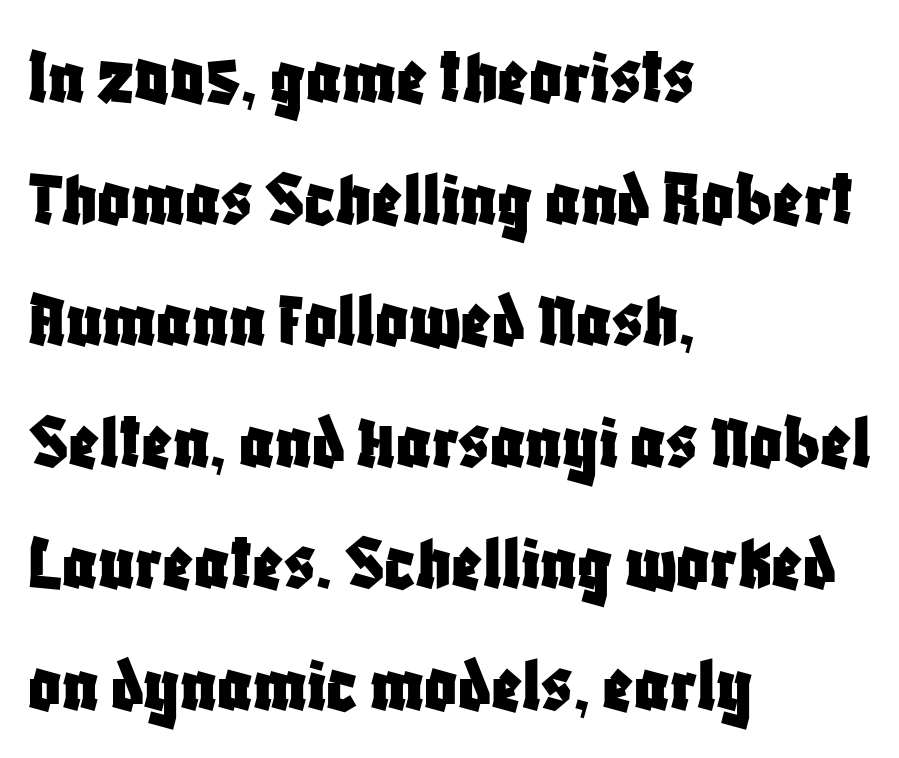
The image shows 80 px condensed sans-serif type, upright; set left-aligned, normal line spacing (1.52x), normal letter spacing, not underlined; low stroke contrast and a large x-height.
